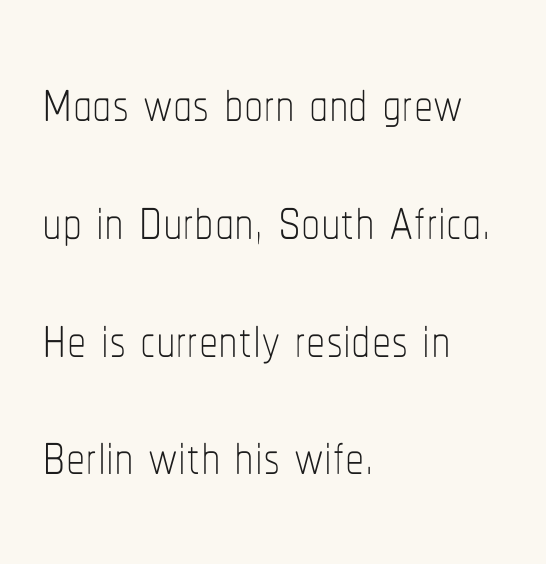
{"italic": "no", "bold": "no", "weight": "thin", "width": "condensed", "stroke_contrast": "low", "x_height": "medium", "monospaced": "no", "underline": "no", "align": "left", "line_spacing": "normal", "line_spacing_ratio": 1.53, "letter_spacing": "normal", "letter_spacing_em": 0.0, "glyph_px": 77}
